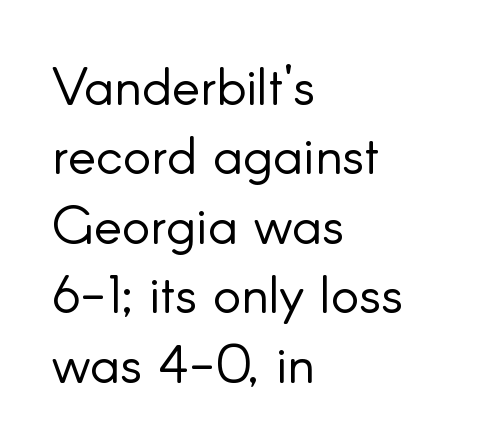
The image shows 53 px light sans-serif type, upright; set left-aligned, normal line spacing (1.31x), normal letter spacing, not underlined; low stroke contrast and a small x-height.
